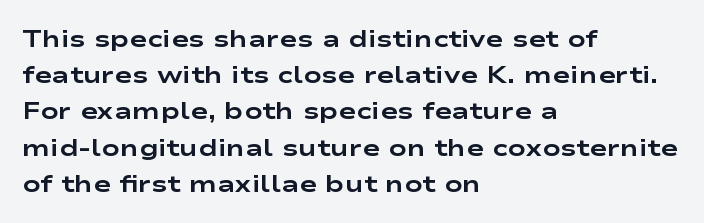
{"italic": "no", "bold": "yes", "underline": "no", "align": "left", "line_spacing": "normal", "line_spacing_ratio": 1.51, "letter_spacing": "normal", "letter_spacing_em": 0.0, "glyph_px": 24}
